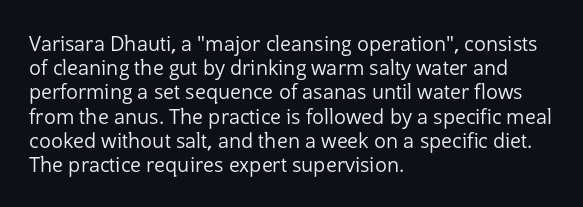
The image shows 20 px text type, upright; set left-aligned, line spacing 1.21x, normal letter spacing, not underlined.
